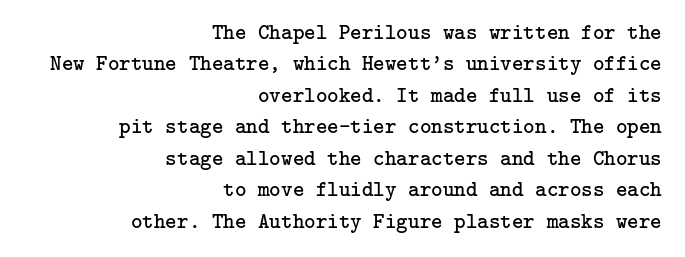
No extra ink here — the face is not bold. The ragged edge is on the left, which tells us the setting is flush right. Check the space under the baseline: it is left empty. The type is set solid horizontally, with unmodified tracking. Summary of vertical rhythm: regular, with standard interline spacing.
